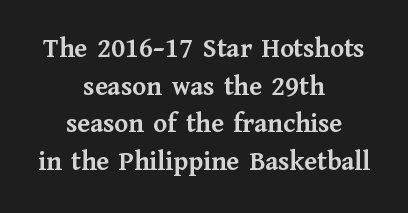
A typesetter would call this zero additional tracking. Does the type have serifs? Yes, each stem ends in a small foot. Honestly, there is no underline to notice here at all. The passage shown is emphatically bold. Notice how the passage keeps no hard edge, just a central spine.
